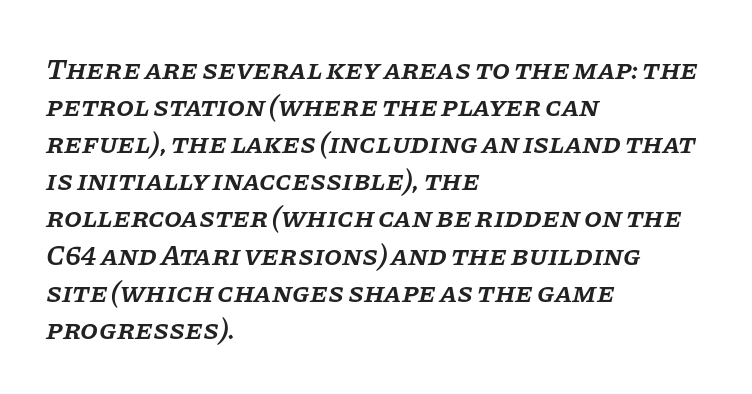
The image shows 29 px semibold serif type, italic (leaning right); set left-aligned, normal line spacing (1.28x), normal letter spacing, not underlined; low stroke contrast and a large x-height.
